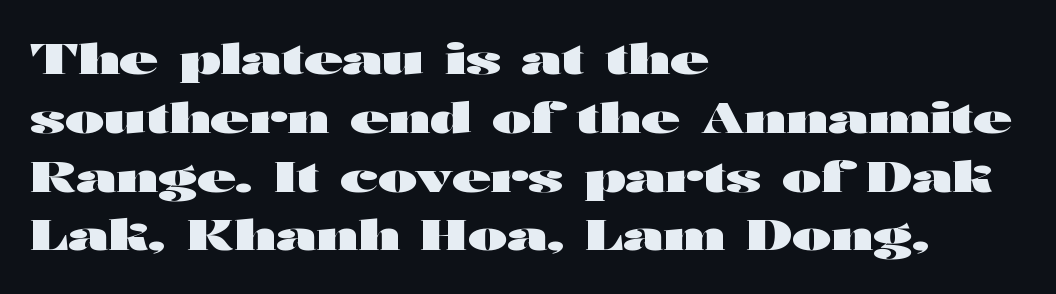
{"italic": "no", "bold": "yes", "weight": "heavy", "width": "wide", "stroke_contrast": "high", "x_height": "medium", "monospaced": "no", "underline": "no", "align": "left", "line_spacing": "normal", "line_spacing_ratio": 1.4, "letter_spacing": "normal", "letter_spacing_em": 0.0, "glyph_px": 42}
